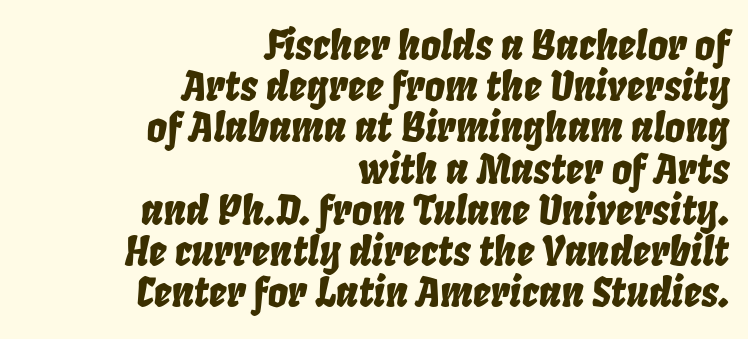
The image shows 40 px condensed type, italic (leaning right); set right-aligned, tight line spacing (1.03x), normal letter spacing, not underlined; low stroke contrast and a large x-height.
